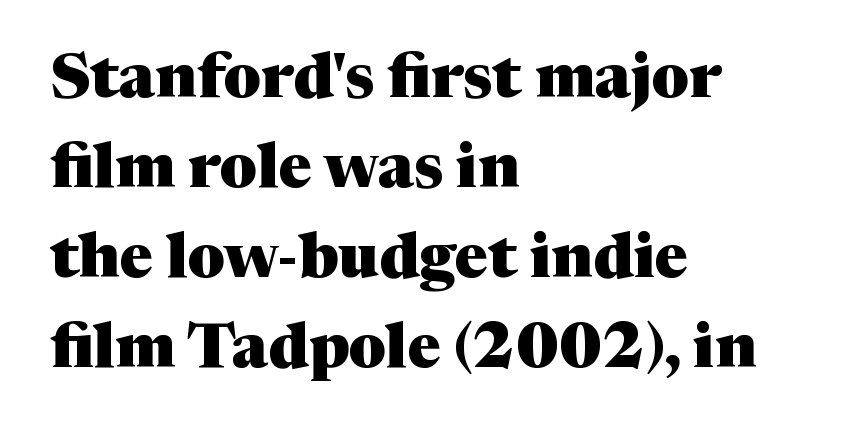
Q: Is the text bold? A: Yes.
Q: Is the text italic (slanted)? A: No, it is upright.
Q: Is the typeface a serif or a sans-serif typeface? A: Serif.
Q: Is the text underlined? A: No.
Q: How is the paragraph aligned? A: Left-aligned.
Q: Is the spacing between letters normal or unusually wide? A: Normal.
Q: Is the spacing between lines tight, normal or loose? A: Normal.
Q: Width (condensed, normal, or wide)? A: Normal.
Q: Stroke contrast? A: Medium.
Q: x-height? A: Medium.
Q: Monospaced? A: No.
